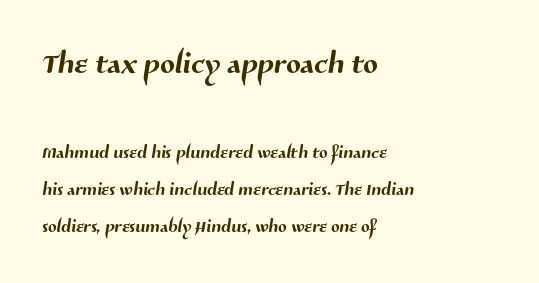
The image shows 43 px sans-serif type; set left-aligned, normal line spacing (1.48x), normal letter spacing, not underlined; the first (top) block is 1.72x larger; medium stroke contrast and a medium x-height.
